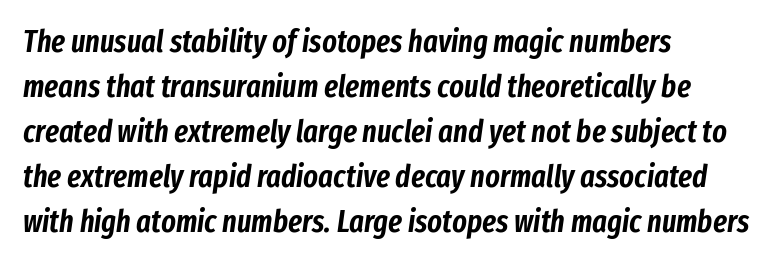
{"italic": "yes", "lean": "right", "slant_degrees": 8, "width": "condensed", "stroke_contrast": "low", "x_height": "medium", "monospaced": "no", "underline": "no", "align": "left", "line_spacing": "normal", "line_spacing_ratio": 1.45, "letter_spacing": "normal", "letter_spacing_em": 0.0, "glyph_px": 31}
